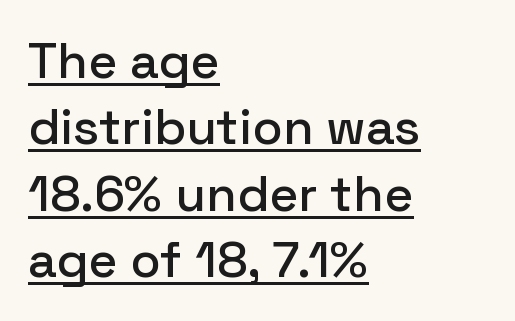
Letterform terminals end flat and unadorned throughout the passage. It's the straight-up-and-down kind of type. Visually the block forms a straight wall on the left and a jagged coastline on the right. These lines are rendered in a variable-pitch font. The letters sit at their default tracking, neither squeezed nor spread. The rendering uses a moderate line-height, typical for paragraphs.
